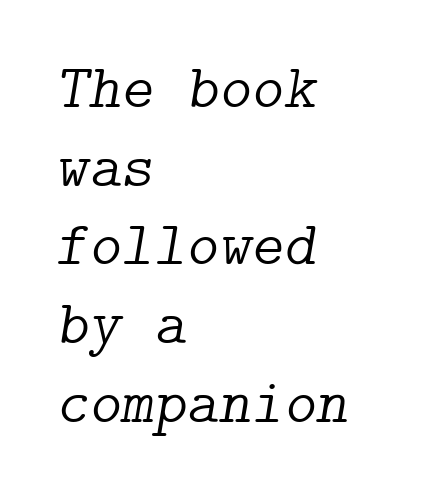
{"serif": "yes", "italic": "yes", "lean": "right", "slant_degrees": 9, "bold": "no", "weight": "light", "width": "normal", "stroke_contrast": "low", "x_height": "medium", "underline": "no", "align": "left", "line_spacing": "normal", "line_spacing_ratio": 1.27, "letter_spacing": "normal", "letter_spacing_em": 0.0, "glyph_px": 62}
